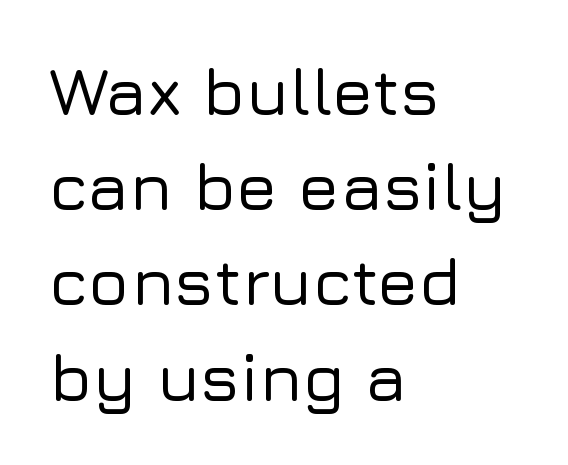
{"serif": "no", "italic": "no", "width": "normal", "stroke_contrast": "low", "x_height": "medium", "monospaced": "no", "underline": "no", "align": "left", "line_spacing": "normal", "line_spacing_ratio": 1.4, "letter_spacing": "normal", "letter_spacing_em": 0.0, "glyph_px": 68}
